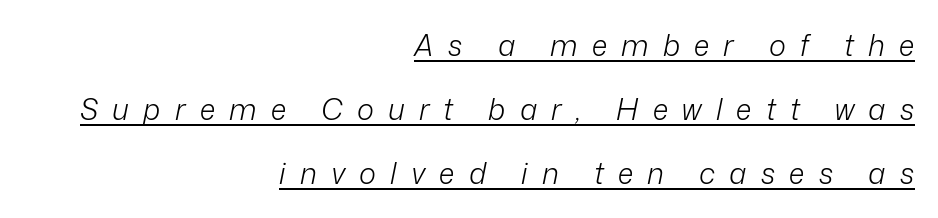
{"italic": "yes", "lean": "right", "slant_degrees": 12, "bold": "no", "weight": "light", "width": "normal", "stroke_contrast": "low", "x_height": "medium", "monospaced": "no", "underline": "yes", "align": "right", "line_spacing": "loose", "line_spacing_ratio": 2.2, "letter_spacing": "wide", "letter_spacing_em": 0.49, "glyph_px": 29}
